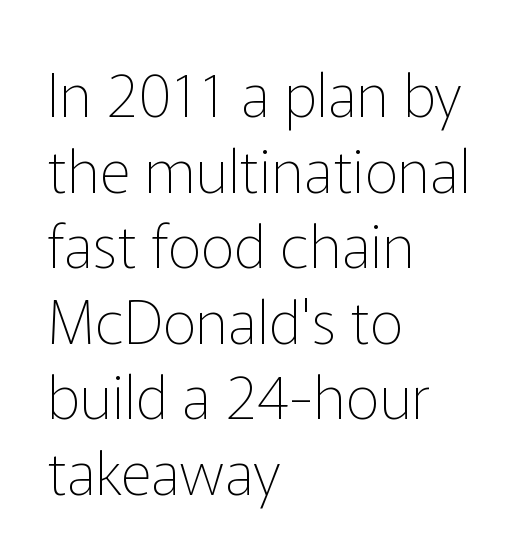
Q: Is the text bold? A: No.
Q: Is the text italic (slanted)? A: No, it is upright.
Q: Is the typeface a serif or a sans-serif typeface? A: Sans-serif.
Q: Is the text underlined? A: No.
Q: How is the paragraph aligned? A: Left-aligned.
Q: Is the spacing between letters normal or unusually wide? A: Normal.
Q: Is the spacing between lines tight, normal or loose? A: Normal.
Q: Width (condensed, normal, or wide)? A: Normal.
Q: Stroke contrast? A: Low.
Q: x-height? A: Medium.
Q: Monospaced? A: No.
